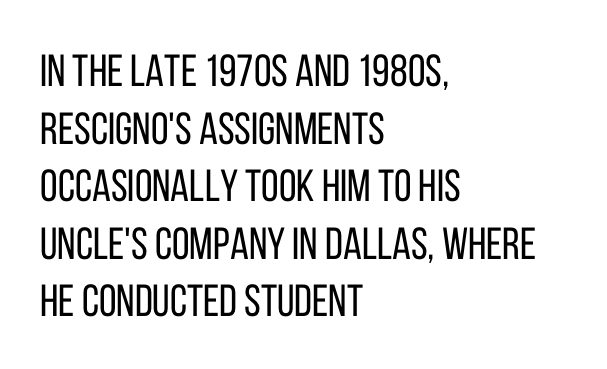
The image shows 45 px regular-weight, condensed sans-serif type, upright; set left-aligned, normal line spacing (1.28x), normal letter spacing, not underlined; low stroke contrast and a large x-height.
